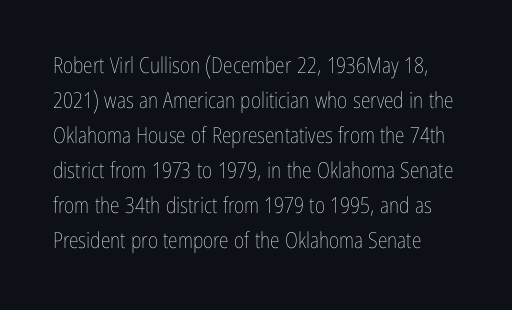
Clear beneath every line of the passage. These lines keep a tight, regular rhythm from letter to letter. No extra ink here — the face is not bold. Rendered with straight, roman letterforms.
